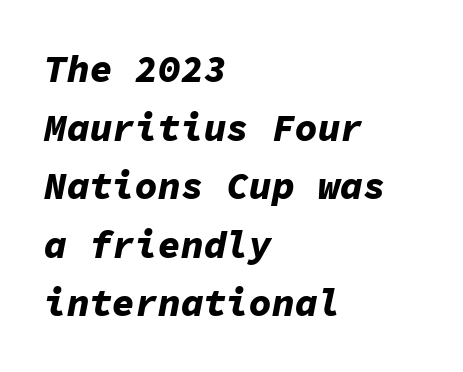
Q: Is the text bold? A: Yes.
Q: Is the text italic (slanted)? A: Yes, it leans right by about 11 degrees.
Q: Is the text underlined? A: No.
Q: How is the paragraph aligned? A: Left-aligned.
Q: Is the spacing between letters normal or unusually wide? A: Normal.
Q: Is the spacing between lines tight, normal or loose? A: Normal.
Q: Width (condensed, normal, or wide)? A: Normal.
Q: Stroke contrast? A: Low.
Q: x-height? A: Medium.
Q: Monospaced? A: Yes.
